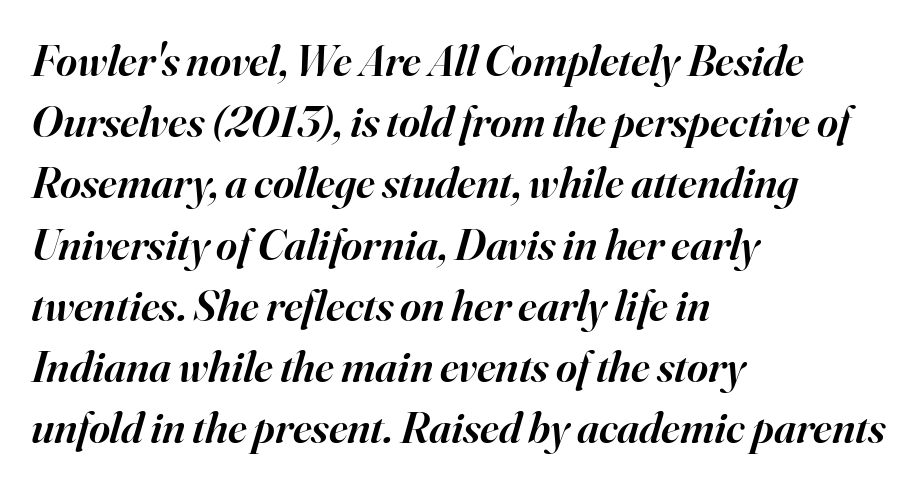
The image shows 45 px semibold serif type, italic (leaning right); set left-aligned, normal line spacing (1.36x), normal letter spacing, not underlined; high stroke contrast and a small x-height.
